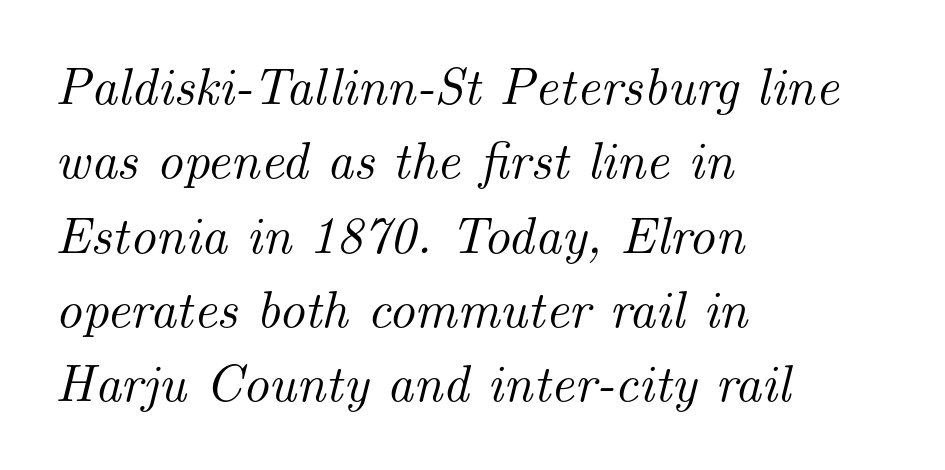
{"serif": "yes", "italic": "yes", "lean": "right", "slant_degrees": 14, "width": "normal", "stroke_contrast": "medium", "x_height": "small", "monospaced": "no", "underline": "no", "align": "left", "line_spacing": "normal", "line_spacing_ratio": 1.43, "letter_spacing": "normal", "letter_spacing_em": 0.0, "glyph_px": 52}
